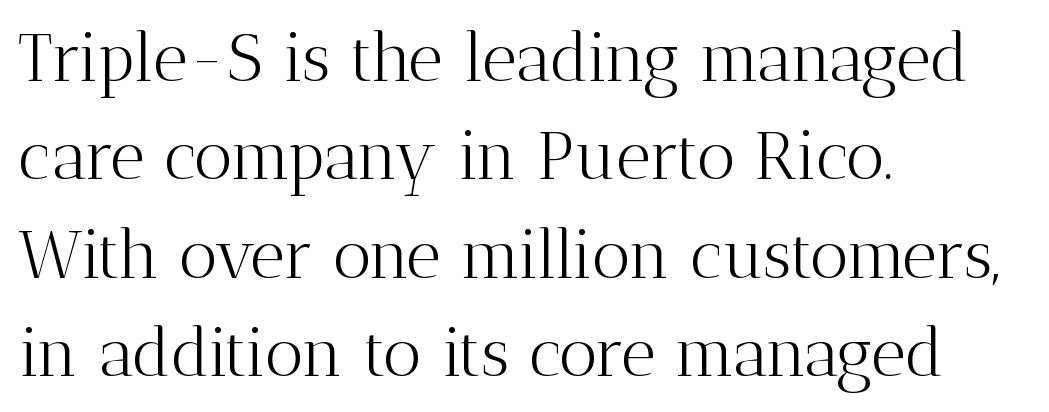
{"serif": "yes", "italic": "no", "bold": "no", "weight": "light", "width": "normal", "stroke_contrast": "medium", "x_height": "medium", "monospaced": "no", "underline": "no", "align": "left", "line_spacing": "normal", "line_spacing_ratio": 1.47, "letter_spacing": "normal", "letter_spacing_em": 0.0, "glyph_px": 67}
